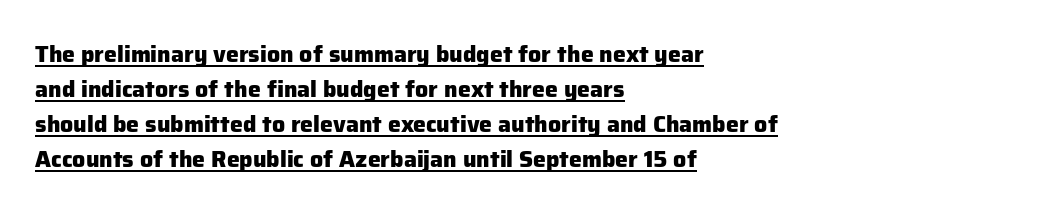
Q: Is the text bold? A: Yes.
Q: Is the text italic (slanted)? A: No, it is upright.
Q: Is the text underlined? A: Yes.
Q: How is the paragraph aligned? A: Left-aligned.
Q: Is the spacing between letters normal or unusually wide? A: Normal.
Q: Is the spacing between lines tight, normal or loose? A: Normal.
